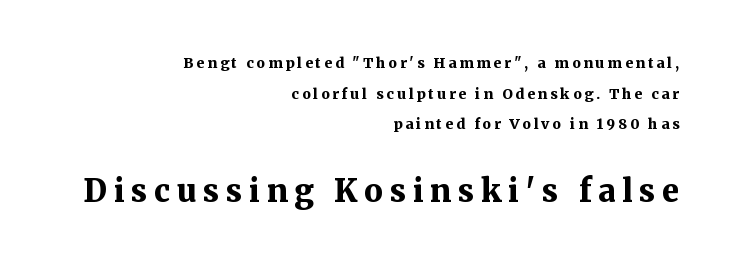
Q: Is the text bold? A: Yes.
Q: Is the text italic (slanted)? A: No, it is upright.
Q: Is the typeface a serif or a sans-serif typeface? A: Serif.
Q: Is the text underlined? A: No.
Q: How is the paragraph aligned? A: Right-aligned.
Q: Is the spacing between letters normal or unusually wide? A: Unusually wide.
Q: Is the spacing between lines tight, normal or loose? A: Loose.
Q: Which block of text is set in a larger size, the first (top) or the second (bottom)? A: The second (bottom) one.
Q: Width (condensed, normal, or wide)? A: Normal.
Q: Stroke contrast? A: Medium.
Q: x-height? A: Medium.
Q: Monospaced? A: No.
